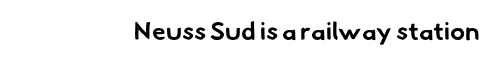
The image shows 25 px bold type; set normal letter spacing, not underlined.
